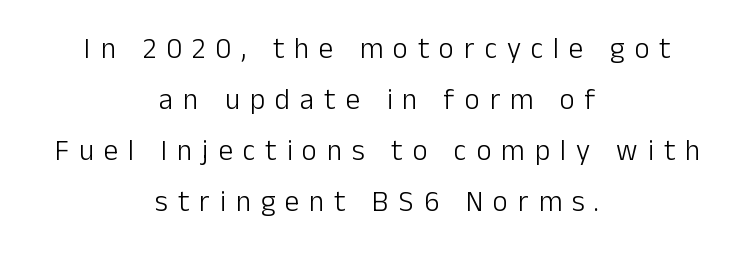
The image shows 29 px light sans-serif type, upright; set centered, line spacing 1.76x, unusually wide letter spacing (+0.34 em), not underlined; low stroke contrast and a medium x-height.
